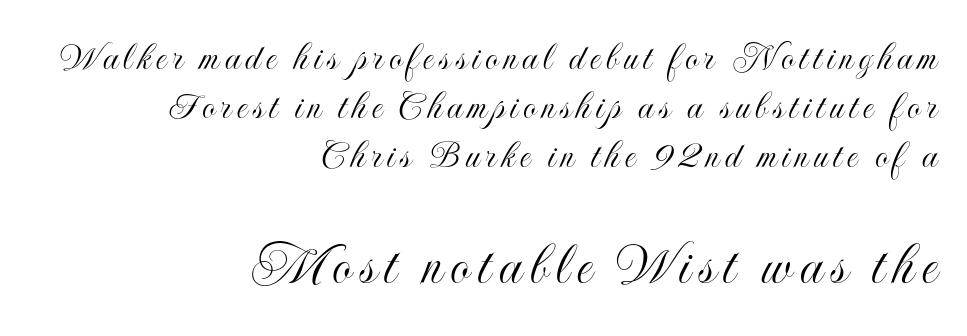
Here the second block reads like a headline and the first like body copy. The baseline area is clear. The text block is weighted toward the right margin, trailing off unevenly leftward. This sample has the flowing, uneven cadence of proportional lettering.
